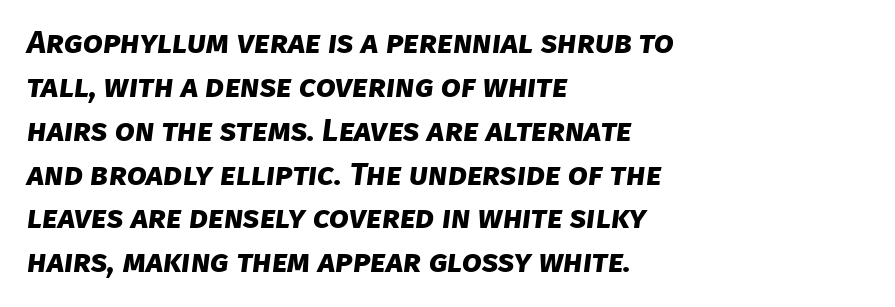
Check where the strokes stop: nothing finishes them off — pure sans. Character widths vary here, with narrow letters taking less room than wide ones. The vertical gap from one line to the next is medium. Here the glyphs are tracked normally, forming tight word shapes. Line beginnings align vertically; line endings do not. Unmarked baselines from the first word to the last.
